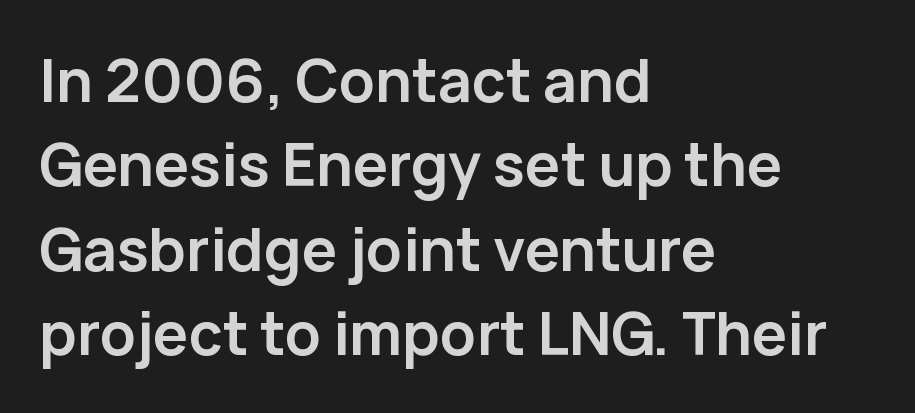
The image shows 59 px semibold sans-serif type, upright; set left-aligned, normal line spacing (1.43x), normal letter spacing, not underlined; low stroke contrast and a medium x-height.
